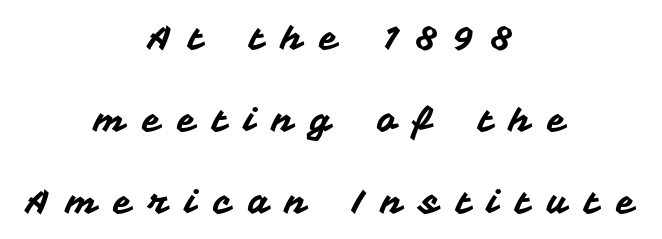
{"serif": "no", "width": "normal", "stroke_contrast": "medium", "x_height": "medium", "monospaced": "no", "underline": "no", "align": "center", "line_spacing": "loose", "line_spacing_ratio": 2.41, "letter_spacing": "wide", "letter_spacing_em": 0.49, "glyph_px": 34}
